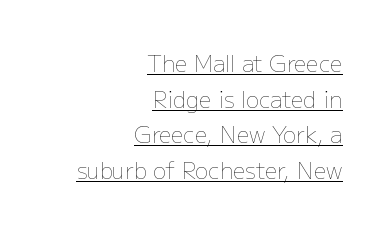
{"italic": "no", "bold": "no", "underline": "yes", "align": "right", "line_spacing": "normal", "line_spacing_ratio": 1.62, "letter_spacing": "normal", "letter_spacing_em": 0.0, "glyph_px": 22}
